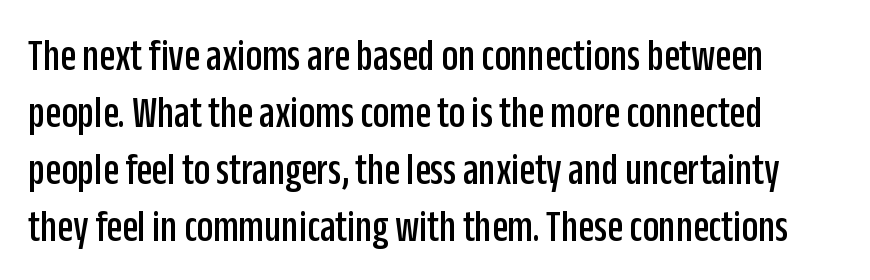
{"serif": "no", "italic": "no", "width": "condensed", "stroke_contrast": "low", "x_height": "large", "monospaced": "no", "underline": "no", "line_spacing_ratio": 1.24, "letter_spacing": "normal", "letter_spacing_em": 0.0, "glyph_px": 46}
